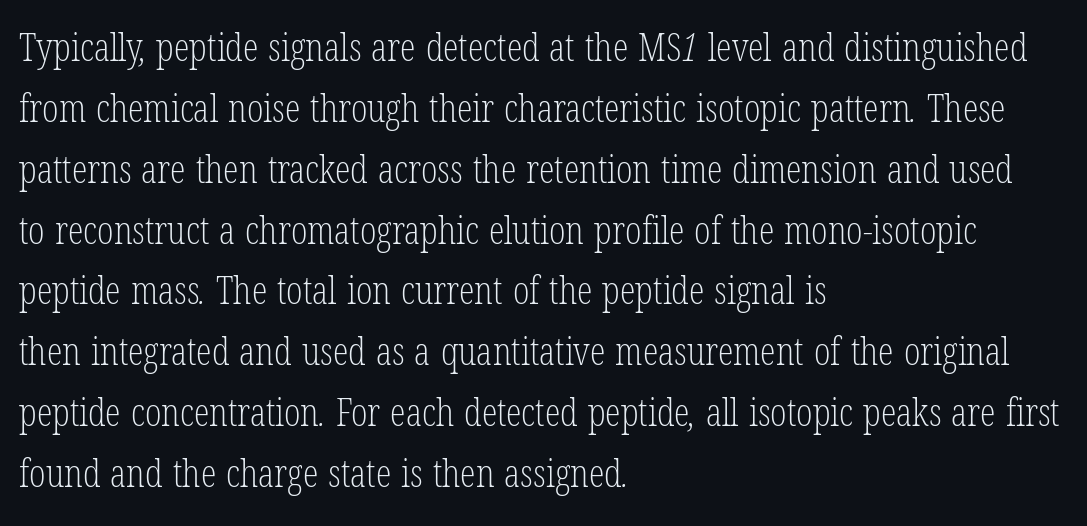
Underlining? Definitely not there. Note the varied advance widths — an 'i' is clearly narrower than an 'm'. Words appear dense and cohesive because spacing is normal. Line beginnings align vertically; line endings do not. Reading down the column, the eye jumps a familiar distance to each next line.
